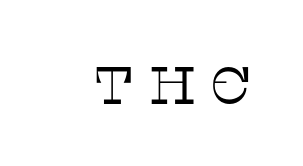
{"serif": "yes", "italic": "no", "bold": "no", "weight": "thin", "width": "normal", "stroke_contrast": "low", "x_height": "large", "monospaced": "no", "underline": "no", "letter_spacing": "wide", "letter_spacing_em": 0.25, "glyph_px": 53}
